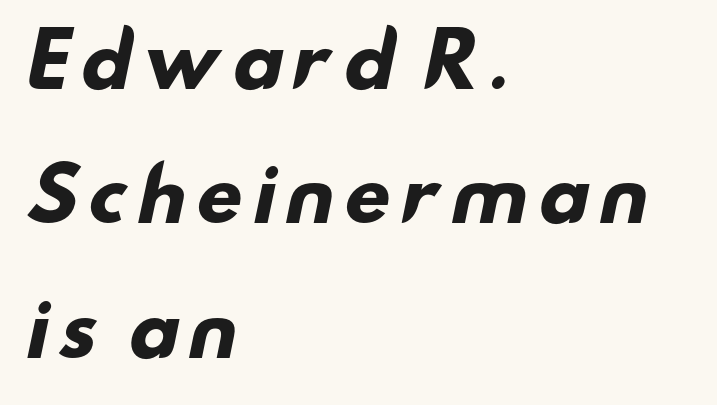
The image shows 73 px heavy, wide sans-serif type; set left-aligned, line spacing 1.84x, not underlined; low stroke contrast and a small x-height.
